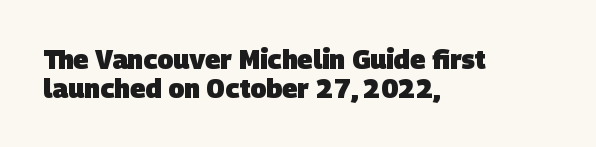
The image shows 26 px bold type; set left-aligned, tight line spacing (1.11x), normal letter spacing, not underlined.
